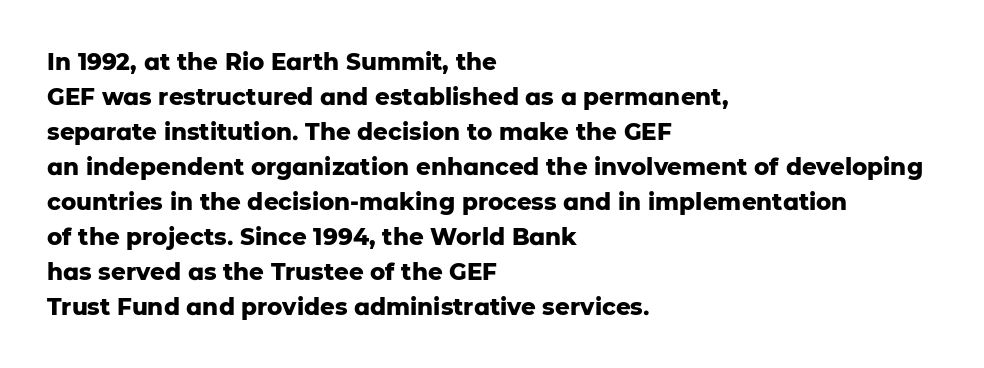
{"italic": "no", "bold": "yes", "underline": "no", "align": "left", "line_spacing": "normal", "line_spacing_ratio": 1.52, "letter_spacing": "normal", "letter_spacing_em": 0.0, "glyph_px": 23}
